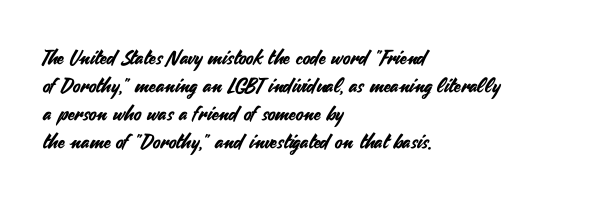
The image shows 20 px text type; set left-aligned, normal line spacing (1.4x), normal letter spacing, not underlined.
